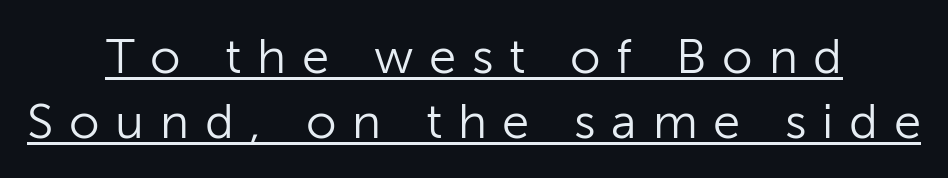
The face looks like a standard text weight, possibly lighter. Between one letter and the next there's a generous, obvious gap. What's the leading like? Ordinary, nothing unusual. This sample carries an underscore along the baseline area.
